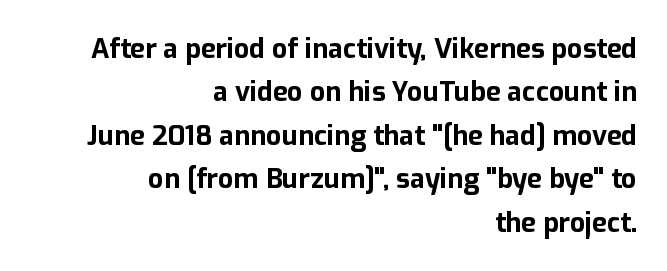
The image shows 27 px bold type, upright; set right-aligned, normal line spacing (1.61x), normal letter spacing, not underlined.
